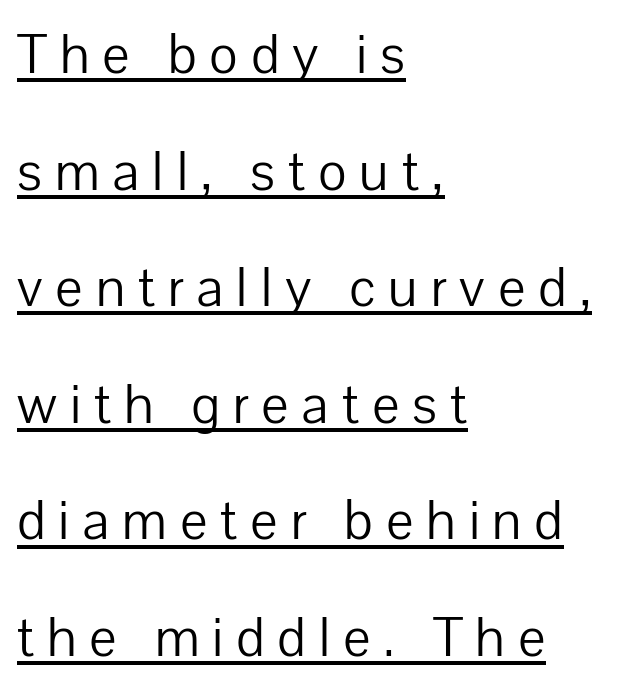
{"serif": "no", "italic": "no", "bold": "no", "weight": "light", "width": "normal", "stroke_contrast": "low", "x_height": "medium", "monospaced": "no", "underline": "yes", "align": "left", "line_spacing": "loose", "line_spacing_ratio": 2.01, "letter_spacing": "wide", "letter_spacing_em": 0.22, "glyph_px": 58}
